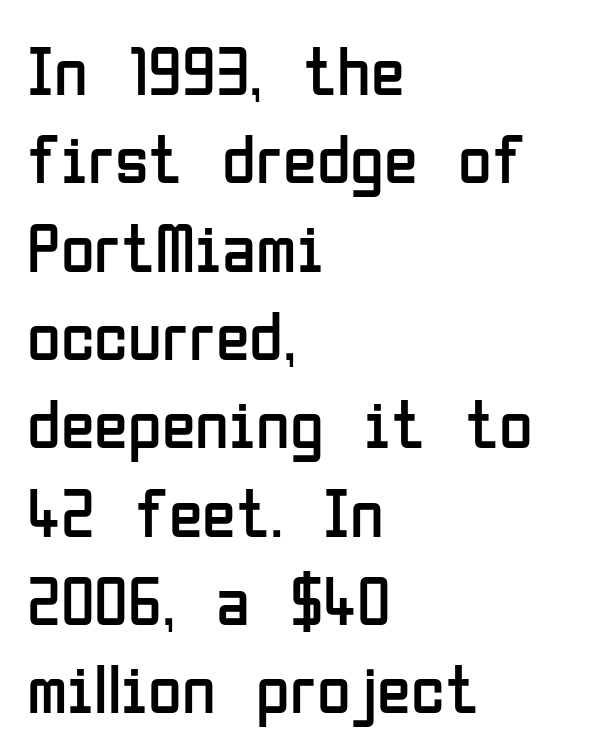
Classification — sans serif. The tracking reads as untouched default to a designer's eye. A student would call this left alignment; a typographer would say flush left, rag right. Descenders hang freely into open space. Vertically, the passage feels balanced, rows spaced as you'd expect. Is this a fixed-width face? No — the glyphs have proportional, varying widths.
